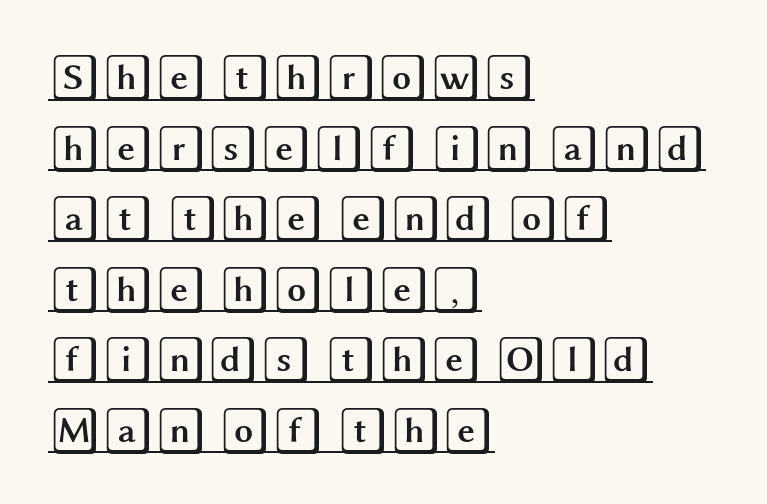
The image shows 48 px wide type, upright; set left-aligned, normal line spacing (1.47x), normal letter spacing, underlined; a large x-height.
